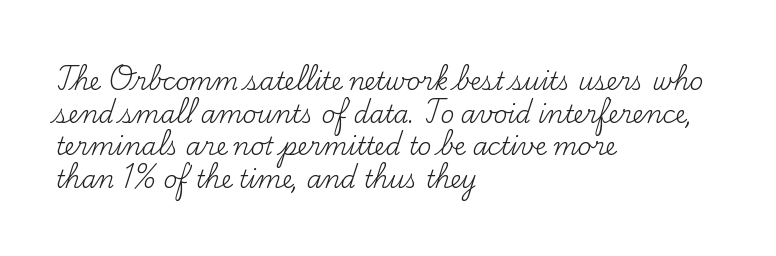
Q: Is the text bold? A: No.
Q: Is the text italic (slanted)? A: Yes.
Q: Is the text underlined? A: No.
Q: How is the paragraph aligned? A: Left-aligned.
Q: Is the spacing between letters normal or unusually wide? A: Normal.
Q: Is the spacing between lines tight, normal or loose? A: Normal.
